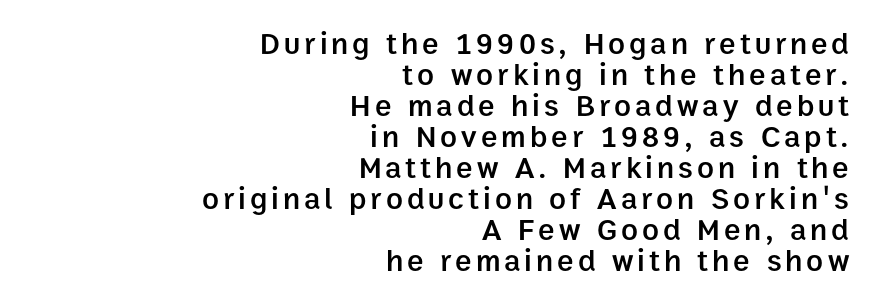
The image shows 31 px semibold sans-serif type, upright; set right-aligned, tight line spacing (1.0x), not underlined; low stroke contrast and a medium x-height.
